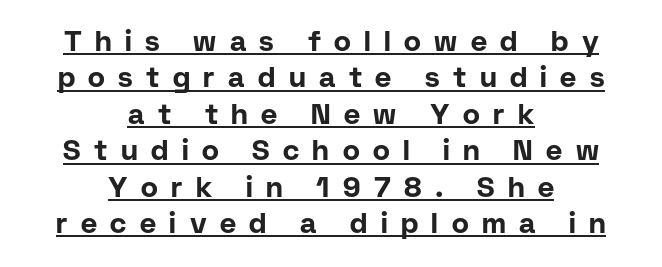
Q: Is the text bold? A: Yes.
Q: Is the text italic (slanted)? A: No, it is upright.
Q: Is the typeface a serif or a sans-serif typeface? A: Sans-serif.
Q: Is the text underlined? A: Yes.
Q: How is the paragraph aligned? A: Centered.
Q: Is the spacing between letters normal or unusually wide? A: Unusually wide.
Q: Is the spacing between lines tight, normal or loose? A: Normal.
Q: Width (condensed, normal, or wide)? A: Normal.
Q: Stroke contrast? A: Low.
Q: x-height? A: Medium.
Q: Monospaced? A: No.
